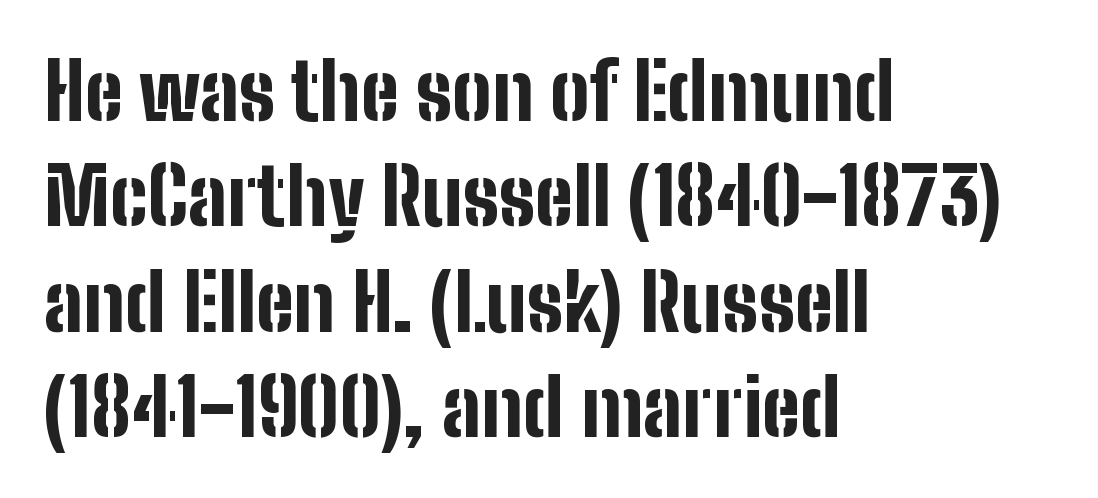
{"serif": "no", "italic": "no", "bold": "yes", "weight": "bold", "width": "condensed", "stroke_contrast": "low", "x_height": "medium", "monospaced": "no", "underline": "no", "align": "left", "line_spacing": "normal", "line_spacing_ratio": 1.35, "letter_spacing": "normal", "letter_spacing_em": 0.0, "glyph_px": 78}
